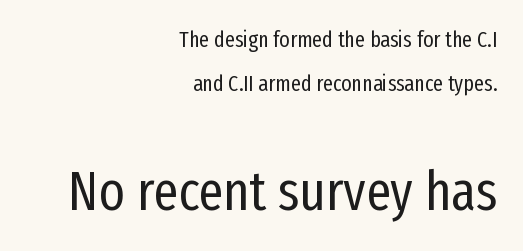
The image shows 55 px regular-weight, condensed sans-serif type, upright; set right-aligned, loose line spacing (1.99x), normal letter spacing, not underlined; the second (bottom) block is 2.5x larger; low stroke contrast and a medium x-height.
